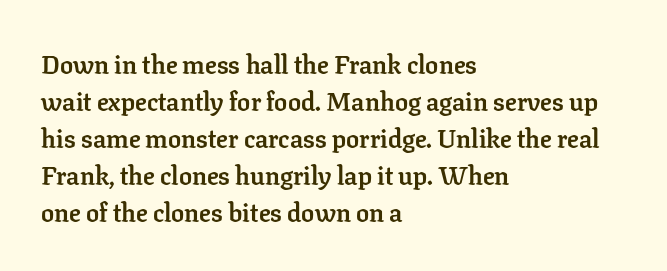
Q: Is the text bold? A: Yes.
Q: Is the text italic (slanted)? A: No, it is upright.
Q: Is the text underlined? A: No.
Q: How is the paragraph aligned? A: Left-aligned.
Q: Is the spacing between letters normal or unusually wide? A: Normal.
Q: Is the spacing between lines tight, normal or loose? A: Normal.
